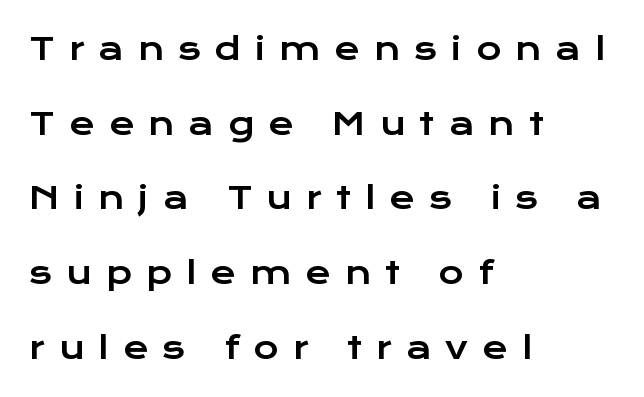
The image shows 31 px wide sans-serif type, upright; set left-aligned, loose line spacing (2.41x), unusually wide letter spacing (+0.45 em), not underlined; low stroke contrast and a medium x-height.
